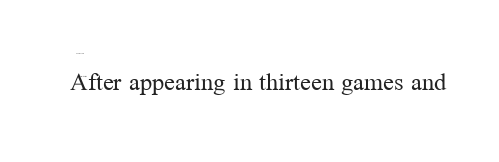
{"italic": "no", "bold": "no", "underline": "no", "letter_spacing": "normal", "letter_spacing_em": 0.0, "glyph_px": 27}
